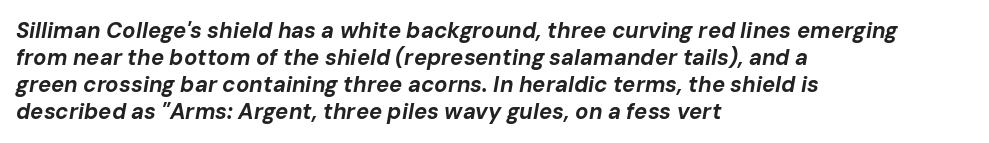
Q: Is the text bold? A: Yes.
Q: Is the text italic (slanted)? A: Yes, it leans right by about 10 degrees.
Q: Is the text underlined? A: No.
Q: How is the paragraph aligned? A: Left-aligned.
Q: Is the spacing between letters normal or unusually wide? A: Normal.
